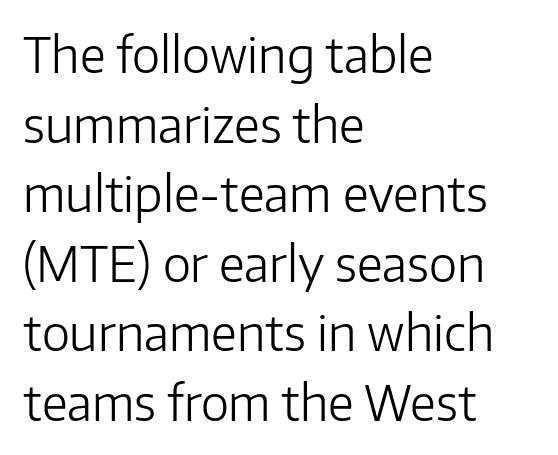
Honestly, there is no underline to notice here at all. Short and long lines alike share a common starting point at left. This sample uses an upright cut, with every glyph sitting square on the baseline. Students, note that the glyphs here touch the page at normal intervals.
